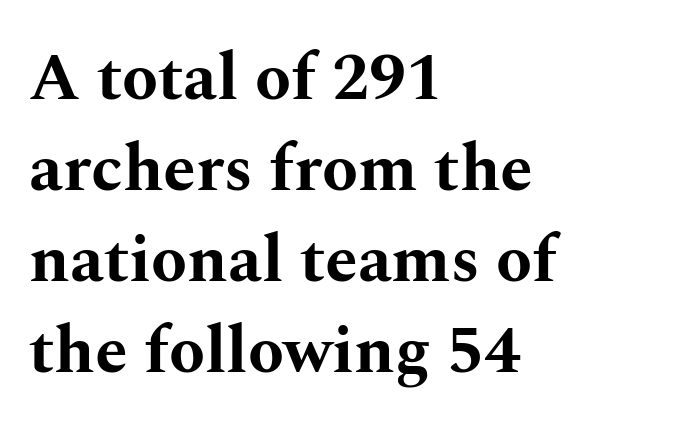
The image shows 66 px bold, wide serif type, upright; set left-aligned, normal line spacing (1.38x), normal letter spacing, not underlined; medium stroke contrast and a medium x-height.
